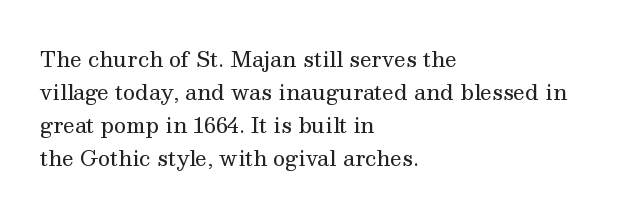
Q: Is the text bold? A: No.
Q: Is the text italic (slanted)? A: No, it is upright.
Q: Is the text underlined? A: No.
Q: How is the paragraph aligned? A: Left-aligned.
Q: Is the spacing between letters normal or unusually wide? A: Normal.
Q: Is the spacing between lines tight, normal or loose? A: Normal.
